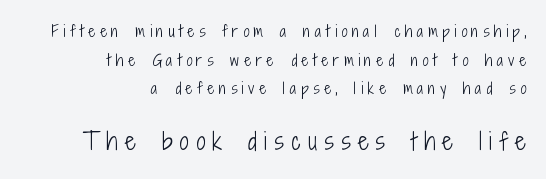
The image shows 23 px text type, upright; set right-aligned, loose line spacing (1.91x), unusually wide letter spacing (+0.32 em), not underlined; the second (bottom) block is 1.53x larger.
